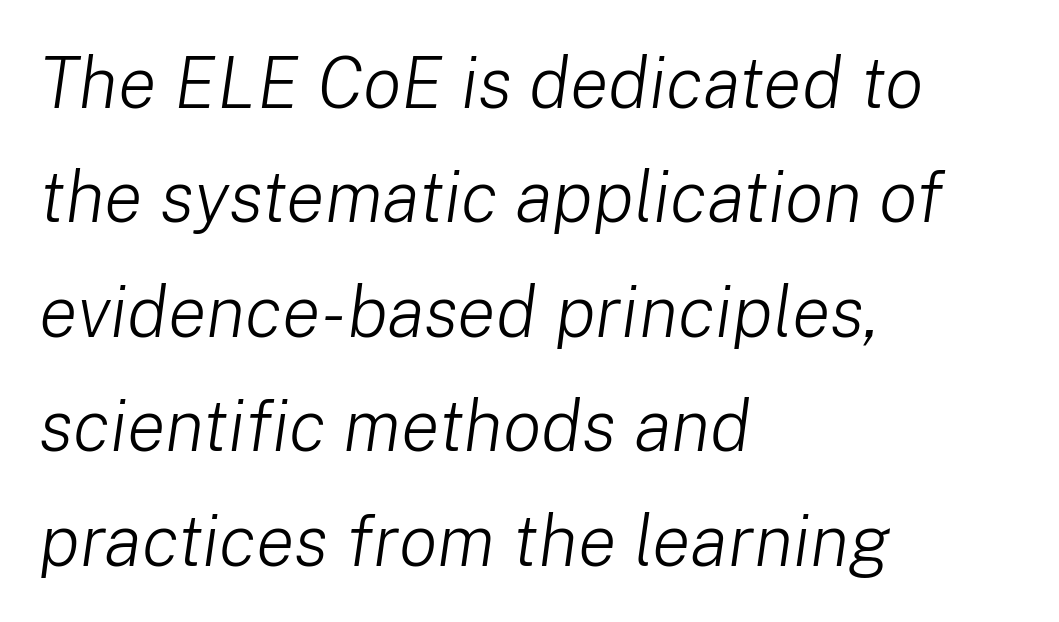
Q: Is the text bold? A: No.
Q: Is the text italic (slanted)? A: Yes, it leans right by about 8 degrees.
Q: Is the text underlined? A: No.
Q: How is the paragraph aligned? A: Left-aligned.
Q: Is the spacing between letters normal or unusually wide? A: Normal.
Q: Is the spacing between lines tight, normal or loose? A: Normal.
Q: Width (condensed, normal, or wide)? A: Normal.
Q: Stroke contrast? A: Low.
Q: x-height? A: Medium.
Q: Monospaced? A: No.
